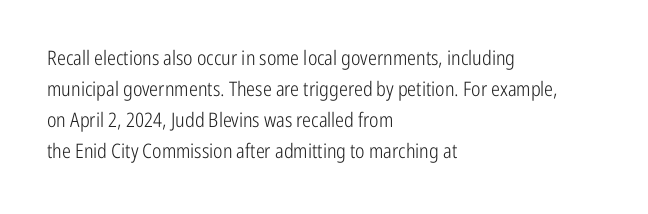
Q: Is the text bold? A: No.
Q: Is the text italic (slanted)? A: No, it is upright.
Q: Is the text underlined? A: No.
Q: How is the paragraph aligned? A: Left-aligned.
Q: Is the spacing between letters normal or unusually wide? A: Normal.
Q: Is the spacing between lines tight, normal or loose? A: Normal.
